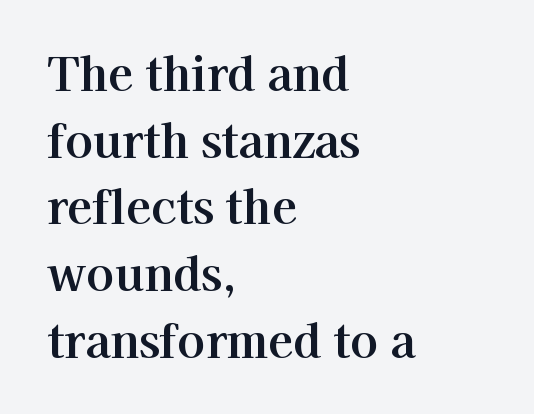
Typeset ragged right — the left edge is the straight one. You could call the tracking neutral — neither tight nor loose. A serif font was chosen for this passage. The font's upright variant was chosen for this text. Underlining? Definitely not there. Looks like regular typesetting: each glyph gets only the width it needs.
